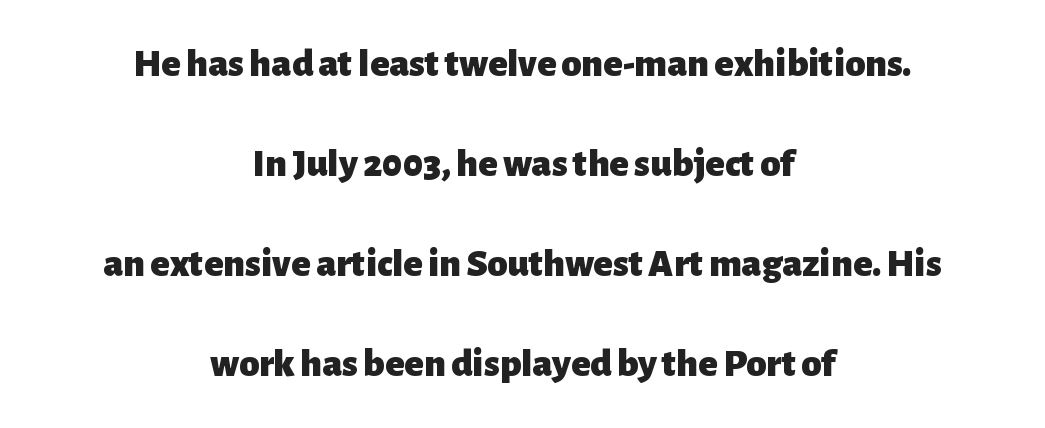
Q: Is the text bold? A: Yes.
Q: Is the text italic (slanted)? A: No, it is upright.
Q: Is the typeface a serif or a sans-serif typeface? A: Sans-serif.
Q: Is the text underlined? A: No.
Q: How is the paragraph aligned? A: Centered.
Q: Is the spacing between letters normal or unusually wide? A: Normal.
Q: Is the spacing between lines tight, normal or loose? A: Loose.
Q: Width (condensed, normal, or wide)? A: Normal.
Q: Stroke contrast? A: Low.
Q: x-height? A: Medium.
Q: Monospaced? A: No.
